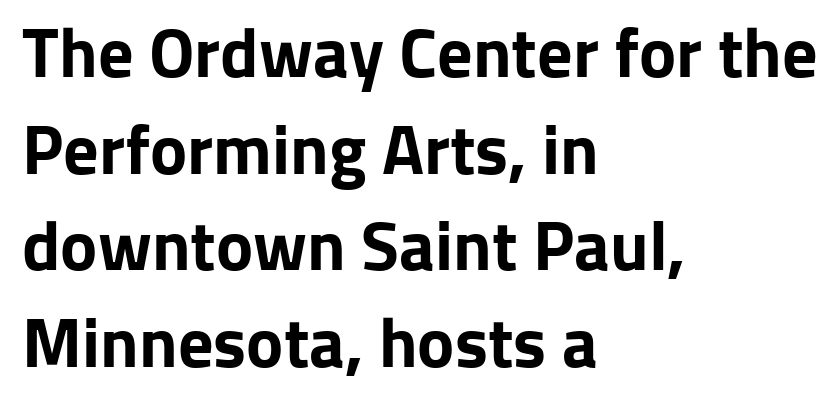
Look at the bottom of the vertical strokes: they stop flat, with no serifs. Do the characters align in a grid? No, the font is proportional. Only glyphs here, with clear space below each row. The lines sit at an ordinary, default distance from one another.
